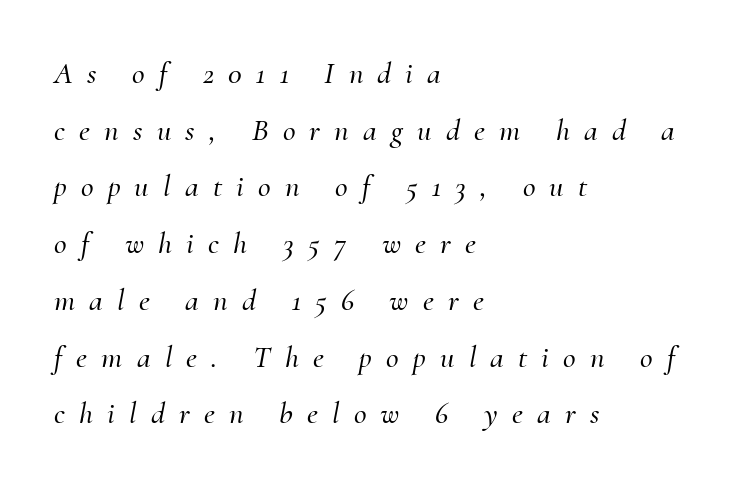
The image shows 31 px serif type, italic (leaning right); set left-aligned, line spacing 1.83x, unusually wide letter spacing (+0.46 em), not underlined; medium stroke contrast and a small x-height.
